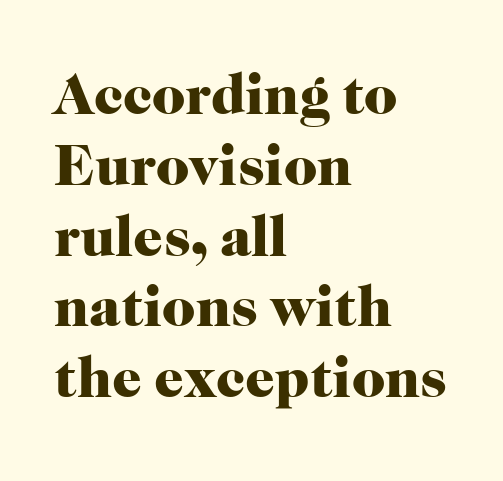
{"serif": "yes", "italic": "no", "bold": "yes", "weight": "heavy", "width": "normal", "stroke_contrast": "high", "x_height": "medium", "monospaced": "no", "underline": "no", "align": "left", "line_spacing_ratio": 1.22, "letter_spacing": "normal", "letter_spacing_em": 0.0, "glyph_px": 58}
